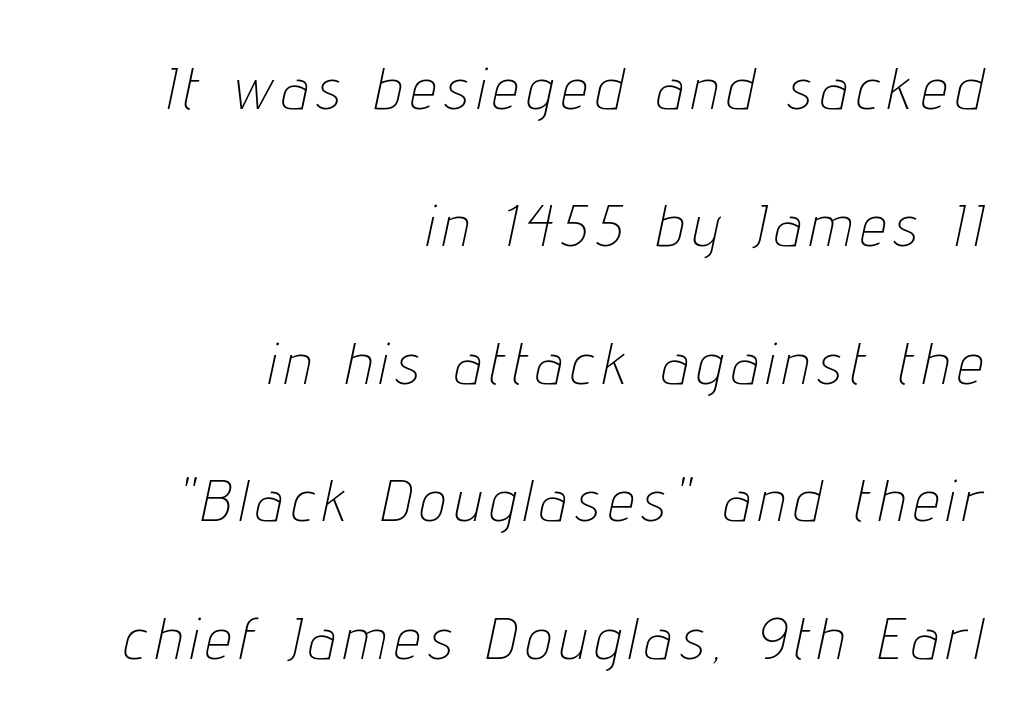
Q: Is the text bold? A: No.
Q: Is the text italic (slanted)? A: Yes, it leans right by about 12 degrees.
Q: Is the text underlined? A: No.
Q: How is the paragraph aligned? A: Right-aligned.
Q: Is the spacing between lines tight, normal or loose? A: Loose.
Q: Width (condensed, normal, or wide)? A: Condensed.
Q: Stroke contrast? A: Low.
Q: x-height? A: Medium.
Q: Monospaced? A: No.
